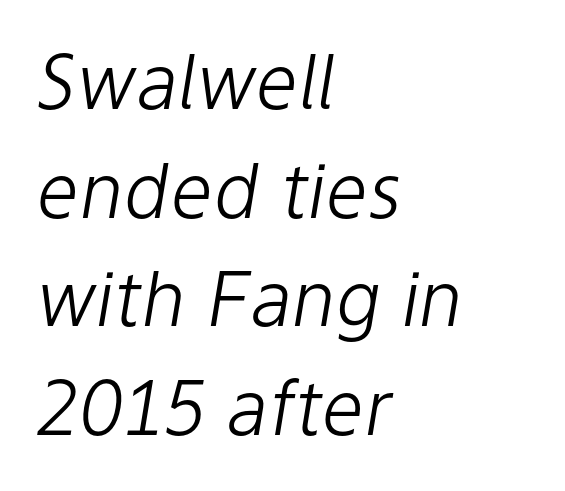
The image shows 75 px light type, italic (leaning right); set left-aligned, normal line spacing (1.45x), normal letter spacing, not underlined; low stroke contrast and a medium x-height.
